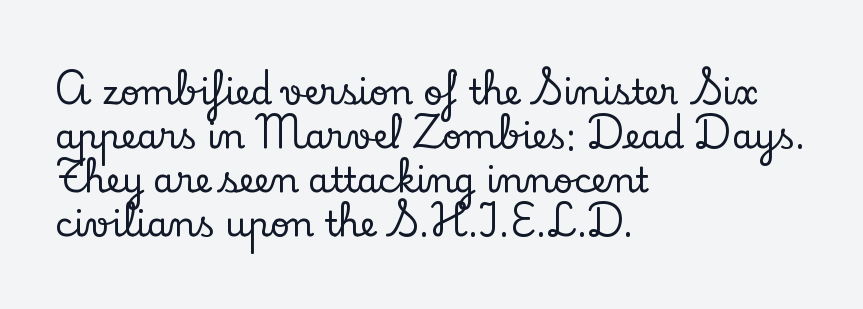
The image shows 34 px serif type, upright; set left-aligned, normal line spacing (1.29x), normal letter spacing, not underlined; low stroke contrast and a small x-height.
